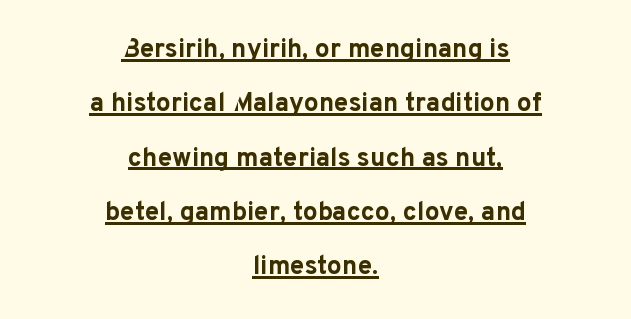
Every letter is thick-stroked: bold, no question. A centered setting, common on invitations and titles, is used for this passage. The string is rendered with underlining switched on. The specimen reads as upright at a glance. Whoever set this chose breathing room over compactness in the vertical rhythm. Tracking here is standard; glyphs follow each other at the usual distance.
